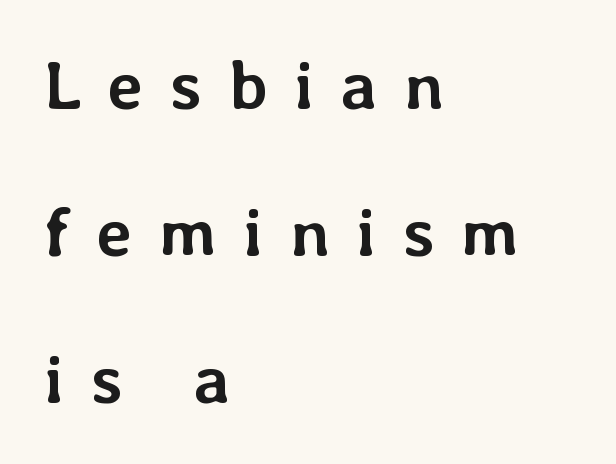
{"italic": "no", "bold": "yes", "weight": "semibold", "width": "normal", "stroke_contrast": "low", "x_height": "medium", "monospaced": "no", "underline": "no", "align": "left", "line_spacing": "loose", "line_spacing_ratio": 2.16, "letter_spacing": "wide", "letter_spacing_em": 0.39, "glyph_px": 68}
